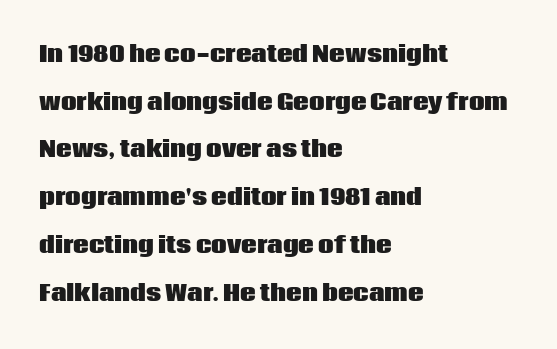
Emphasis by weight is at full strength: bold. The passage shown has conventional tracking throughout. Every row of glyphs begins at an identical x-position on the left. If you drew a line through each stem, it would be perfectly vertical. Reading down the column, the eye jumps a long way to each next line.
